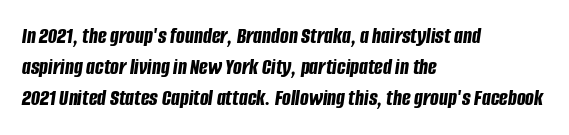
The image shows 23 px bold type, italic (leaning right); set left-aligned, normal line spacing (1.35x), normal letter spacing, not underlined.
